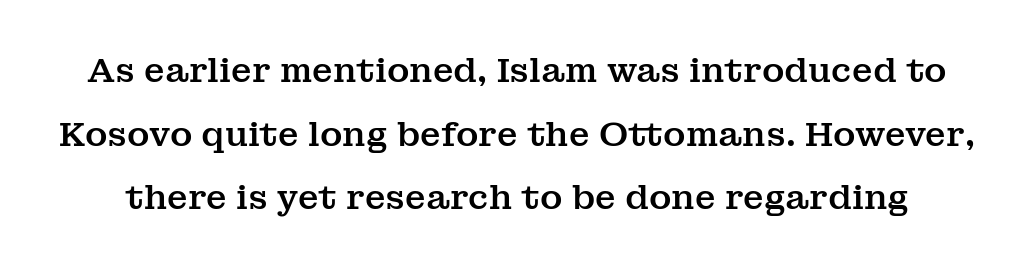
Q: Is the text italic (slanted)? A: No, it is upright.
Q: Is the typeface a serif or a sans-serif typeface? A: Serif.
Q: Is the text underlined? A: No.
Q: Is the spacing between letters normal or unusually wide? A: Normal.
Q: Width (condensed, normal, or wide)? A: Normal.
Q: Stroke contrast? A: Medium.
Q: x-height? A: Medium.
Q: Monospaced? A: No.
